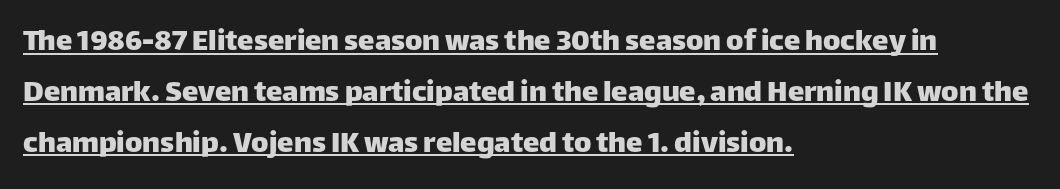
Nobody touched the tracking dial on this one. You could not count columns in this text — the font is proportionally spaced. Ascenders rise straight up at ninety degrees. A sans-serif font was chosen for this passage.
